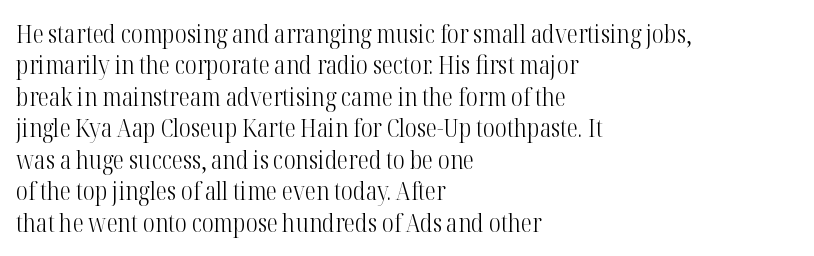
The image shows 25 px text type, upright; set left-aligned, normal line spacing (1.26x), normal letter spacing, not underlined.
